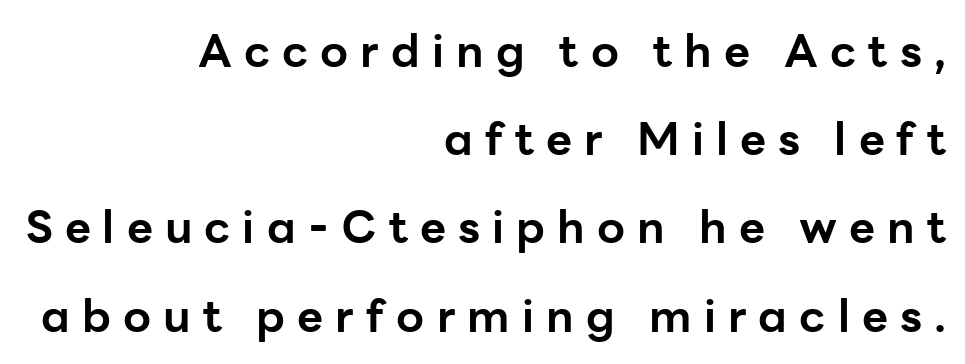
{"serif": "no", "italic": "no", "bold": "yes", "weight": "bold", "width": "normal", "stroke_contrast": "low", "x_height": "medium", "monospaced": "no", "underline": "no", "align": "right", "line_spacing": "loose", "line_spacing_ratio": 1.96, "letter_spacing": "wide", "letter_spacing_em": 0.27, "glyph_px": 45}
